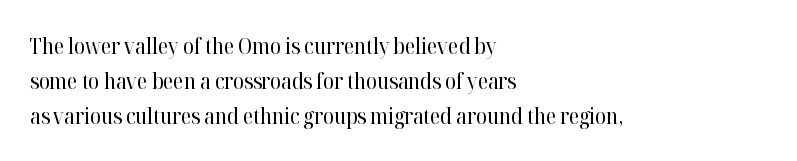
The image shows 22 px text type, upright; set left-aligned, normal line spacing (1.58x), normal letter spacing, not underlined.
